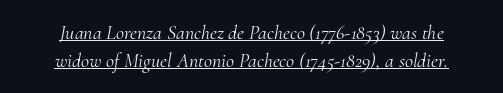
Q: Is the text bold? A: No.
Q: Is the text italic (slanted)? A: Yes, it leans right by about 10 degrees.
Q: Is the text underlined? A: Yes.
Q: How is the paragraph aligned? A: Centered.
Q: Is the spacing between letters normal or unusually wide? A: Normal.
Q: Is the spacing between lines tight, normal or loose? A: Normal.
